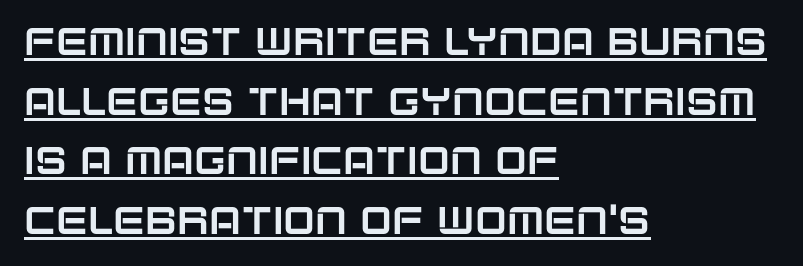
{"serif": "no", "italic": "no", "width": "normal", "stroke_contrast": "low", "x_height": "large", "monospaced": "no", "underline": "yes", "align": "left", "line_spacing": "normal", "line_spacing_ratio": 1.57, "letter_spacing": "normal", "letter_spacing_em": 0.0, "glyph_px": 38}
